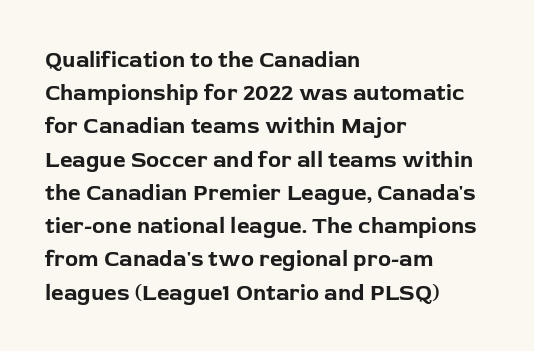
{"italic": "no", "bold": "yes", "underline": "no", "align": "left", "line_spacing": "normal", "line_spacing_ratio": 1.51, "letter_spacing": "normal", "letter_spacing_em": 0.0, "glyph_px": 22}
